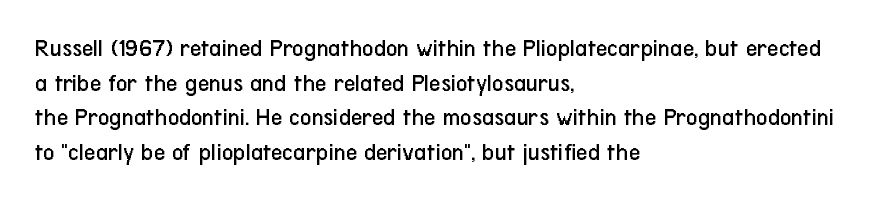
The image shows 25 px text type, upright; set left-aligned, normal line spacing (1.39x), normal letter spacing, not underlined.
